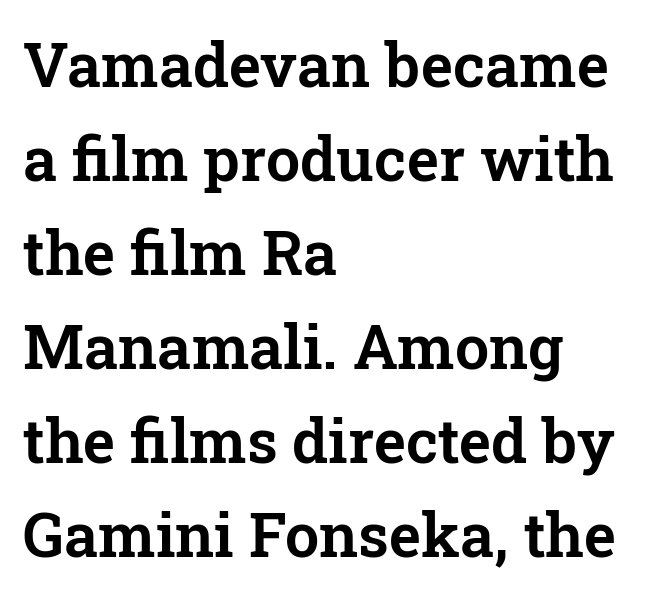
This block has exactly the height ordinary leading produces. The typography opts for an upright posture over an oblique one. Observe the ordinary spacing: letters are neighbours, not strangers. These lines are set flush left with a ragged right edge. Here the designer chose a conventional face with non-uniform glyph widths. The space beneath each line is pristine and unruled.
